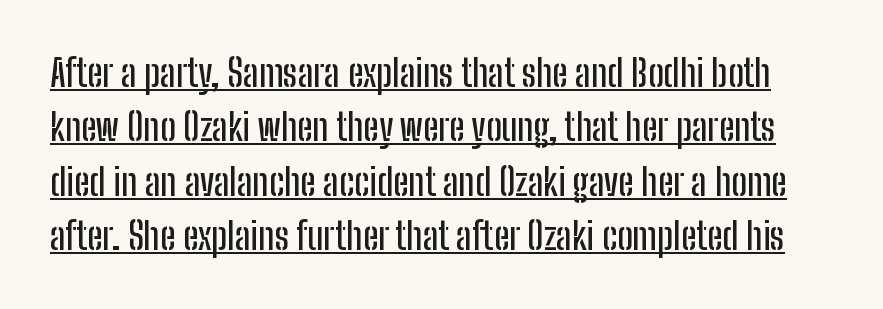
Q: Is the text italic (slanted)? A: No, it is upright.
Q: Is the typeface a serif or a sans-serif typeface? A: Sans-serif.
Q: Is the text underlined? A: Yes.
Q: Is the spacing between letters normal or unusually wide? A: Normal.
Q: Is the spacing between lines tight, normal or loose? A: Normal.
Q: Width (condensed, normal, or wide)? A: Condensed.
Q: Stroke contrast? A: Low.
Q: x-height? A: Medium.
Q: Monospaced? A: No.
